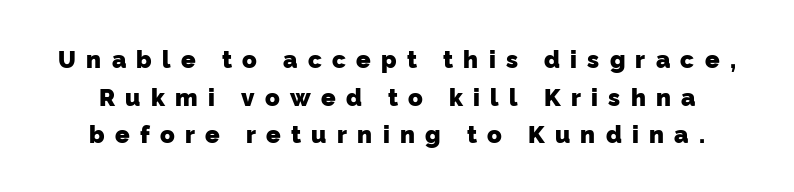
{"bold": "yes", "underline": "no", "line_spacing": "normal", "line_spacing_ratio": 1.57, "letter_spacing": "wide", "letter_spacing_em": 0.43, "glyph_px": 24}
